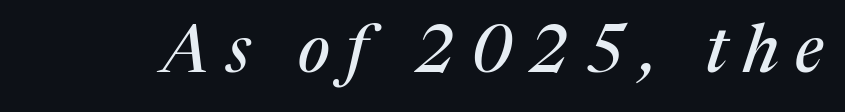
Q: Is the text italic (slanted)? A: Yes, it leans right by about 17 degrees.
Q: Is the typeface a serif or a sans-serif typeface? A: Serif.
Q: Is the text underlined? A: No.
Q: Is the spacing between letters normal or unusually wide? A: Unusually wide.
Q: Width (condensed, normal, or wide)? A: Normal.
Q: Stroke contrast? A: Medium.
Q: x-height? A: Medium.
Q: Monospaced? A: No.
